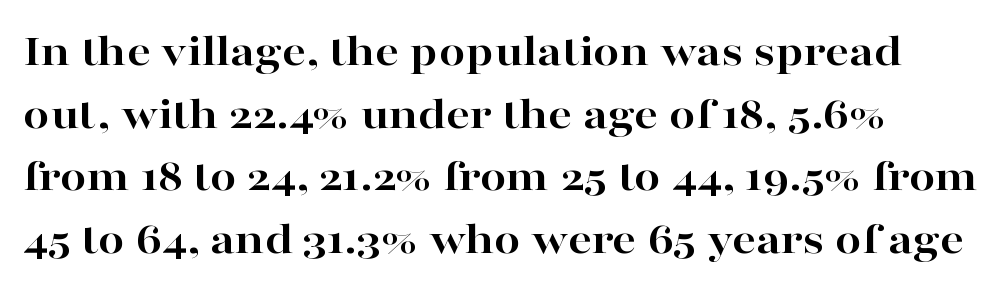
The image shows 47 px bold, wide serif type, upright; set normal line spacing (1.33x), normal letter spacing, not underlined; high stroke contrast and a medium x-height.
